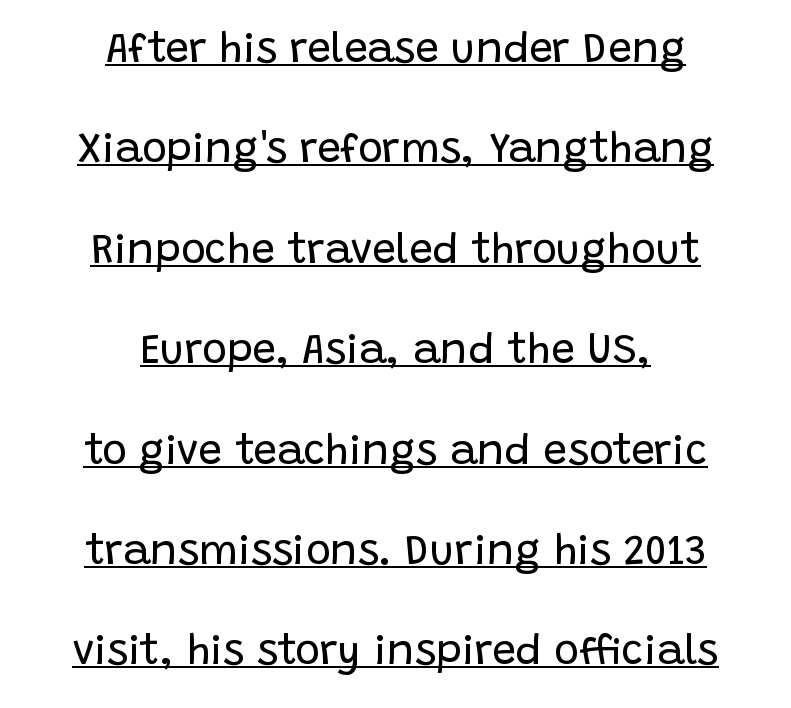
The image shows 42 px regular-weight sans-serif type, upright; set centered, loose line spacing (2.39x), normal letter spacing, underlined; low stroke contrast and a large x-height.
